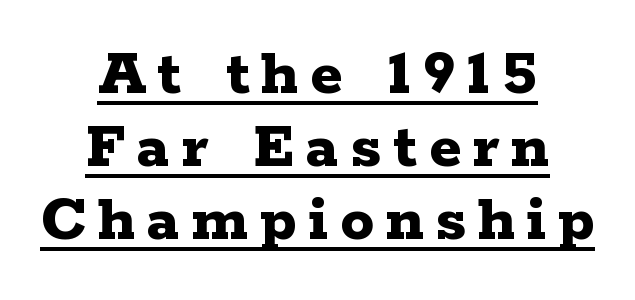
Q: Is the text bold? A: Yes.
Q: Is the text italic (slanted)? A: No, it is upright.
Q: Is the typeface a serif or a sans-serif typeface? A: Serif.
Q: Is the text underlined? A: Yes.
Q: How is the paragraph aligned? A: Centered.
Q: Is the spacing between lines tight, normal or loose? A: Tight.
Q: Width (condensed, normal, or wide)? A: Wide.
Q: Stroke contrast? A: Low.
Q: x-height? A: Medium.
Q: Monospaced? A: No.
